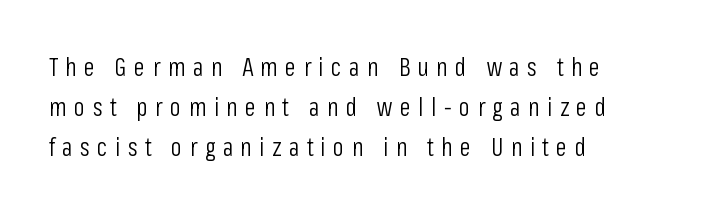
Any mark beneath the type? The region is blank. In terms of posture, this sample is upright. Weight: regular or lighter. Visually the block forms a straight wall on the left and a jagged coastline on the right.
